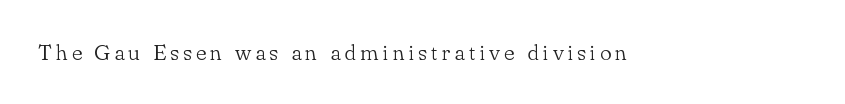
The image shows 22 px text type, upright; set not underlined.
